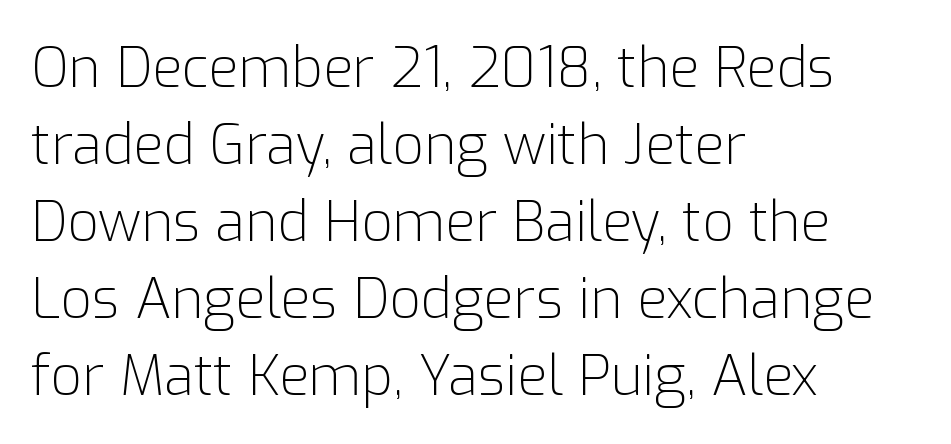
The image shows 55 px light sans-serif type, upright; set left-aligned, normal line spacing (1.4x), normal letter spacing, not underlined; low stroke contrast and a medium x-height.
